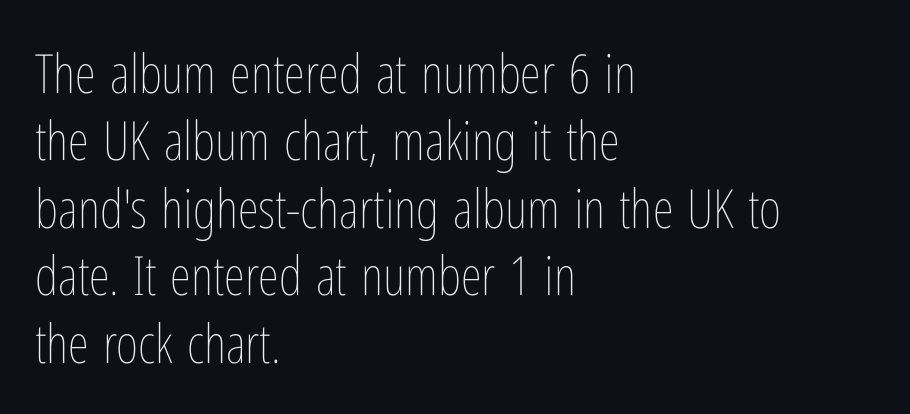
Q: Is the text bold? A: No.
Q: Is the text italic (slanted)? A: No, it is upright.
Q: Is the text underlined? A: No.
Q: How is the paragraph aligned? A: Left-aligned.
Q: Is the spacing between letters normal or unusually wide? A: Normal.
Q: Is the spacing between lines tight, normal or loose? A: Normal.
Q: Width (condensed, normal, or wide)? A: Condensed.
Q: Stroke contrast? A: Low.
Q: x-height? A: Medium.
Q: Monospaced? A: No.
